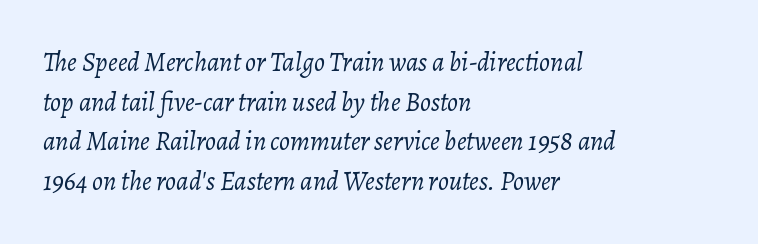
Q: Is the text bold? A: No.
Q: Is the text italic (slanted)? A: Yes, it leans right by about 7 degrees.
Q: Is the text underlined? A: No.
Q: How is the paragraph aligned? A: Left-aligned.
Q: Is the spacing between letters normal or unusually wide? A: Normal.
Q: Is the spacing between lines tight, normal or loose? A: Normal.
